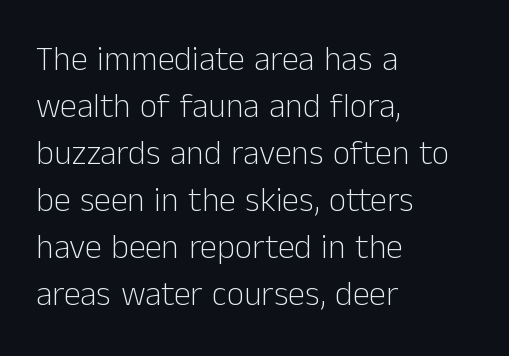
{"serif": "no", "italic": "no", "bold": "no", "weight": "light", "width": "normal", "stroke_contrast": "low", "x_height": "medium", "monospaced": "no", "underline": "no", "align": "left", "line_spacing": "normal", "line_spacing_ratio": 1.38, "letter_spacing": "normal", "letter_spacing_em": 0.0, "glyph_px": 34}
